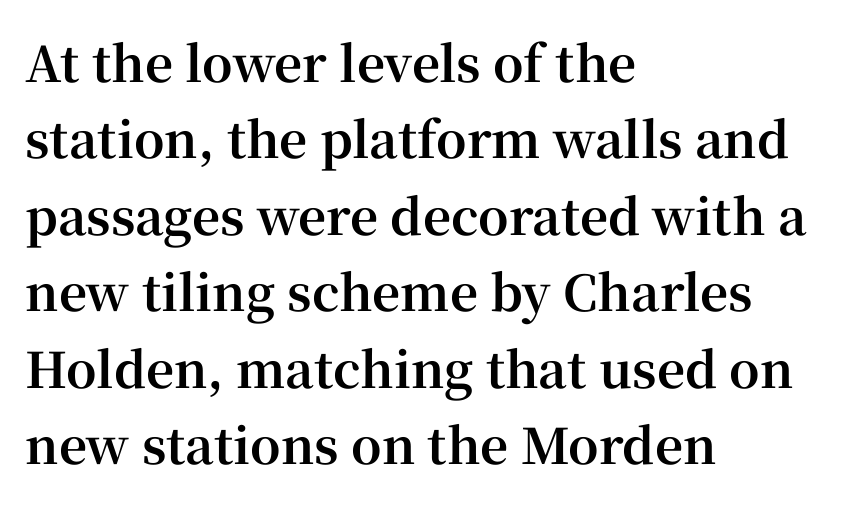
The image shows 49 px bold serif type, upright; set left-aligned, normal line spacing (1.56x), normal letter spacing, not underlined; high stroke contrast and a medium x-height.
